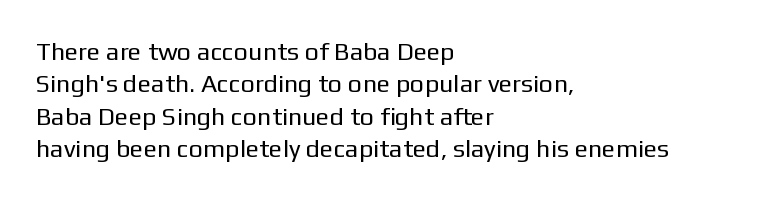
The words here are not underlined. Whoever set this chose a conventional vertical rhythm. Honestly, the letter spacing is just normal — you wouldn't notice it. Tall strokes in this sample are plumb rather than angled. Compared with a centered layout, this one pins lines to the left instead. The weight tops out at a normal text grade.
